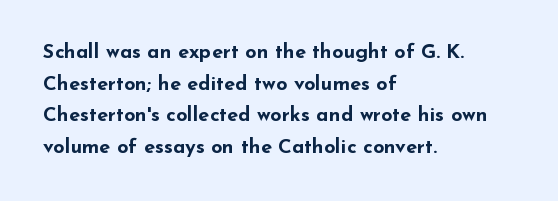
If you drew a line through each stem, it would be perfectly vertical. Nobody drew a line under any word here. A full-strength bold gives these letters their thick strokes. Honestly, the letter spacing is just normal — you wouldn't notice it. Left-aligned paragraph, ragged on the right.
